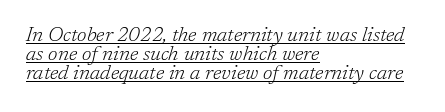
{"italic": "yes", "lean": "right", "slant_degrees": 17, "bold": "no", "underline": "yes", "align": "left", "line_spacing": "tight", "line_spacing_ratio": 0.96, "letter_spacing": "normal", "letter_spacing_em": 0.0, "glyph_px": 20}
